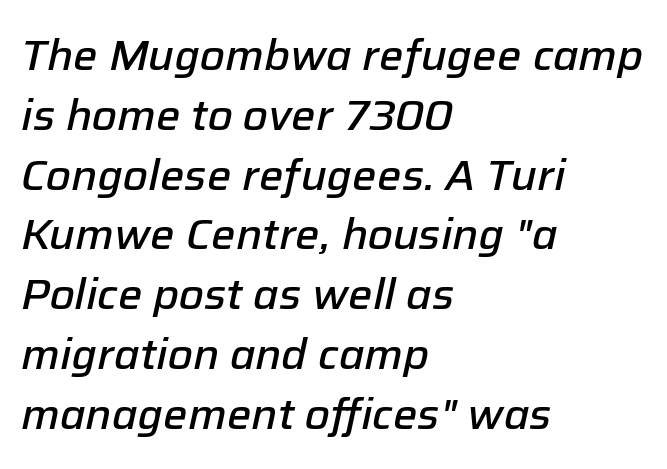
This is oblique type, the kind used for emphasis or titles. The vertical gap from one line to the next is medium. Does the weight exceed regular? Yes, but only to semibold. The setting favours the left margin, as ordinary paragraphs usually do. The passage shown is typed in a proportional face where columns would drift.
